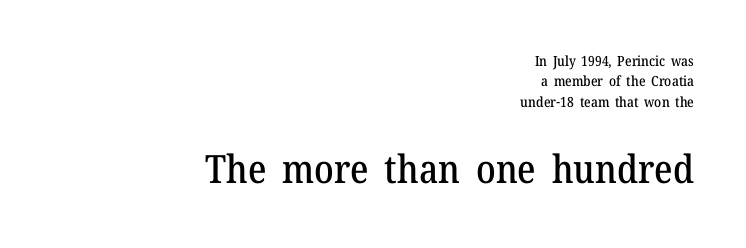
The image shows 39 px serif type, upright; set right-aligned, normal line spacing (1.45x), normal letter spacing, not underlined; the second (bottom) block is 2.79x larger; medium stroke contrast and a medium x-height.
